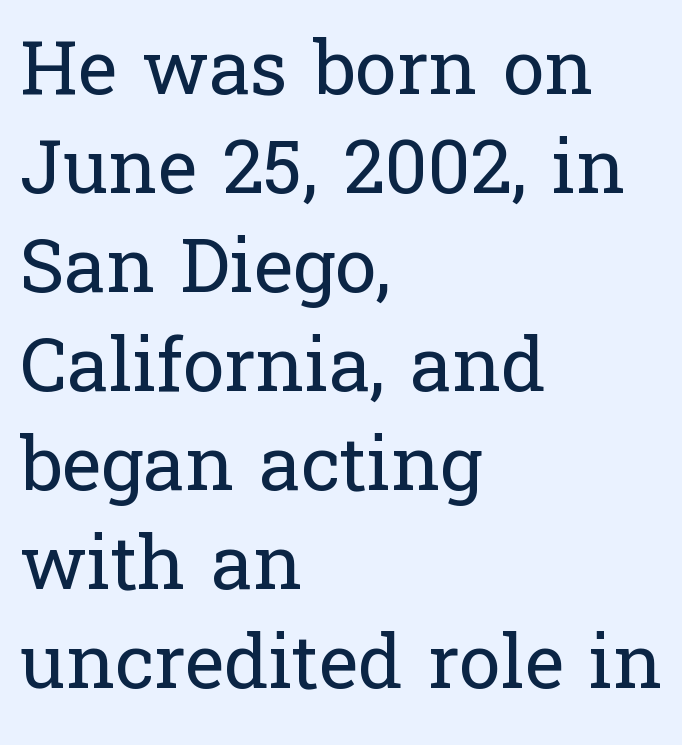
The paragraph shown leans on its left margin. No chunkiness to these letters — they're not bold. The rendering keeps characters at their native spacing. Examine the stroke ends and you'll spot serifs. Spacing verdict: proportional, widths tailored to each character. Designer's note — italics off, roman on.
